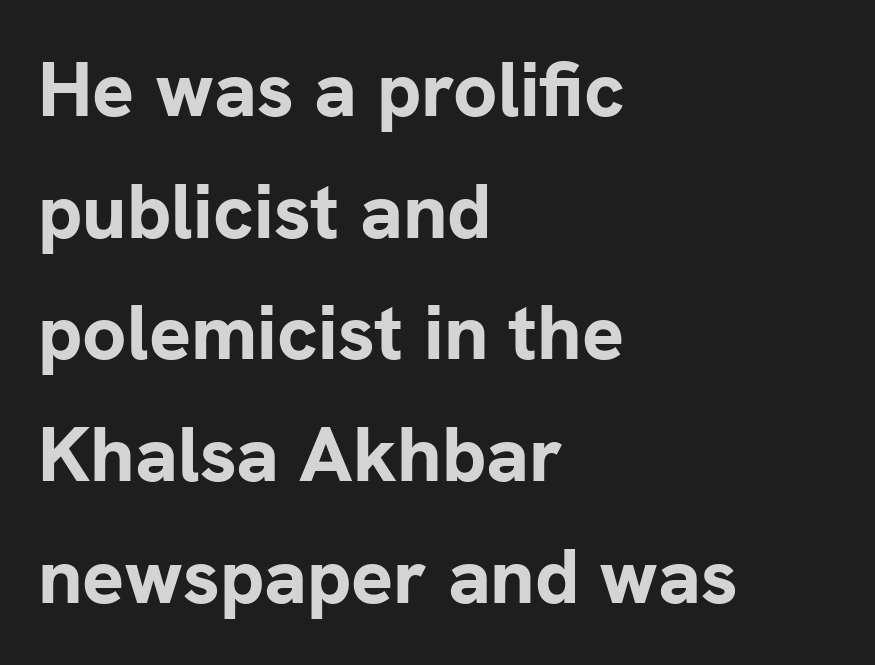
Q: Is the text bold? A: Yes.
Q: Is the text italic (slanted)? A: No, it is upright.
Q: Is the typeface a serif or a sans-serif typeface? A: Sans-serif.
Q: Is the text underlined? A: No.
Q: How is the paragraph aligned? A: Left-aligned.
Q: Is the spacing between letters normal or unusually wide? A: Normal.
Q: Is the spacing between lines tight, normal or loose? A: Normal.
Q: Width (condensed, normal, or wide)? A: Normal.
Q: Stroke contrast? A: Low.
Q: x-height? A: Medium.
Q: Monospaced? A: No.
